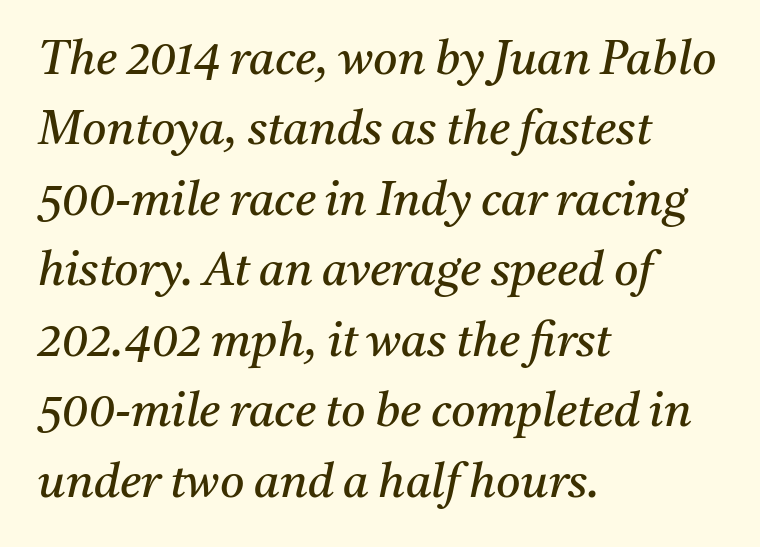
Q: Is the text bold? A: No.
Q: Is the text italic (slanted)? A: Yes, it leans right by about 11 degrees.
Q: Is the typeface a serif or a sans-serif typeface? A: Serif.
Q: Is the text underlined? A: No.
Q: How is the paragraph aligned? A: Left-aligned.
Q: Is the spacing between letters normal or unusually wide? A: Normal.
Q: Is the spacing between lines tight, normal or loose? A: Normal.
Q: Width (condensed, normal, or wide)? A: Normal.
Q: Stroke contrast? A: Medium.
Q: x-height? A: Medium.
Q: Monospaced? A: No.
